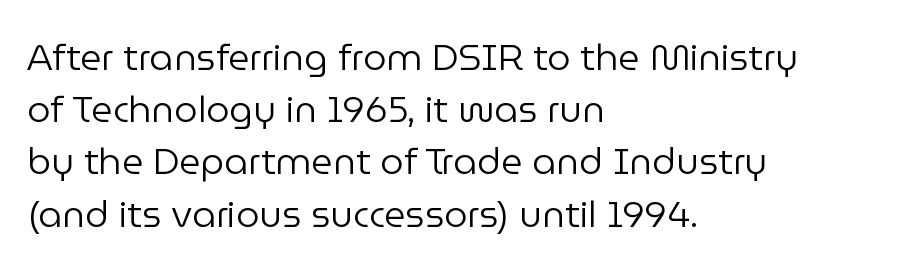
The image shows 37 px regular-weight sans-serif type, upright; set left-aligned, normal line spacing (1.41x), normal letter spacing, not underlined; low stroke contrast and a medium x-height.
